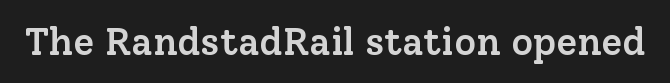
Q: Is the text bold? A: Semi-bold.
Q: Is the text italic (slanted)? A: No, it is upright.
Q: Is the typeface a serif or a sans-serif typeface? A: Serif.
Q: Is the text underlined? A: No.
Q: Is the spacing between letters normal or unusually wide? A: Normal.
Q: Width (condensed, normal, or wide)? A: Normal.
Q: Stroke contrast? A: Low.
Q: x-height? A: Medium.
Q: Monospaced? A: No.
